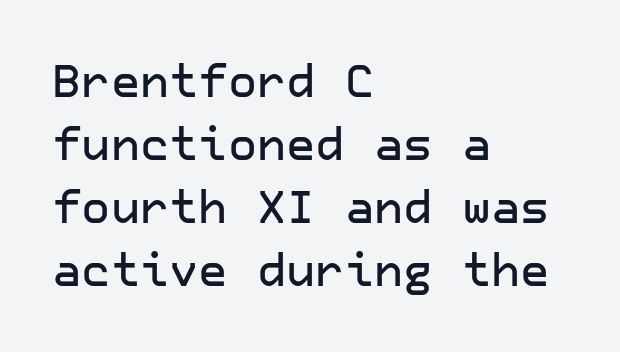
Grotesque or geometric, the face here clearly has no serifs. Just letters on the line, the space beneath them empty. The paragraph shown leans on its left margin. Tracking value appears to be zero — textbook default spacing.
